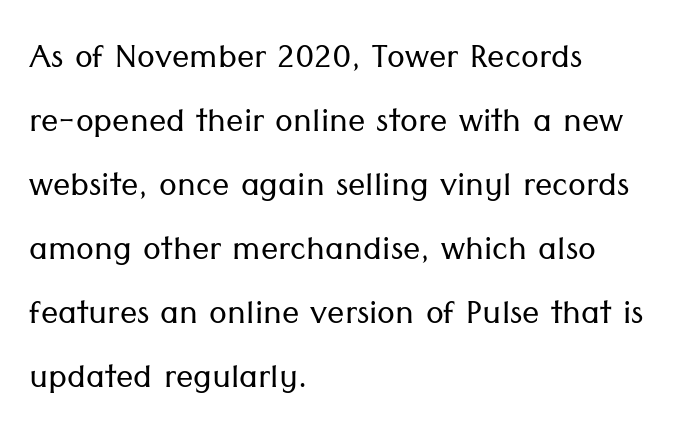
Weight: in the light-to-regular range. This sample uses a sans-serif face. Any mark beneath the type? The region is blank. These lines sit exactly where default settings would place them. These lines are rendered in a variable-pitch font. The paragraph has a hard left edge and a soft right edge.
